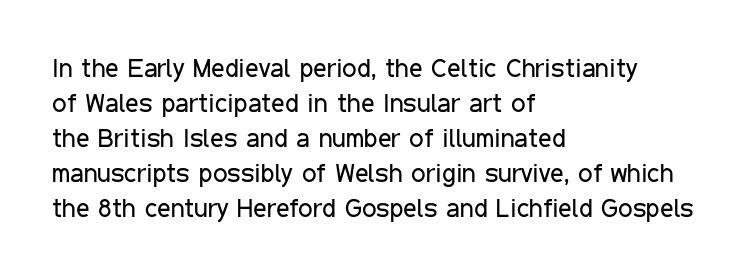
The image shows 26 px text type, upright; set left-aligned, normal line spacing (1.35x), normal letter spacing, not underlined.
